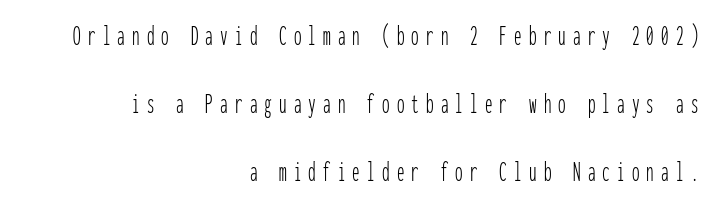
These lines stack with their right ends in a neat column. Each letter, wide or thin by design, is forced into the same width here. Just letters on the line, the space beneath them empty. The passage shown has open, widely tracked lettering throughout.
